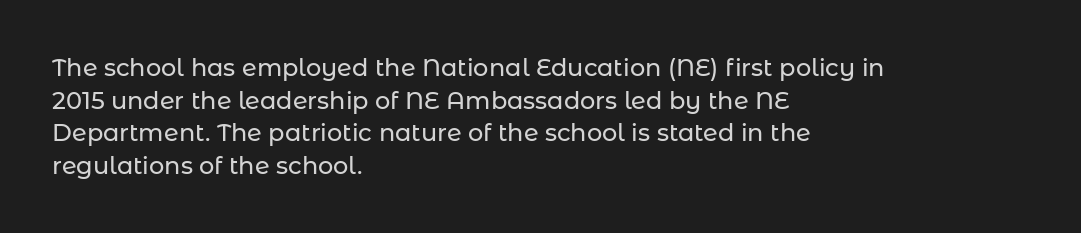
{"italic": "no", "underline": "no", "align": "left", "line_spacing": "normal", "line_spacing_ratio": 1.36, "letter_spacing": "normal", "letter_spacing_em": 0.0, "glyph_px": 24}
